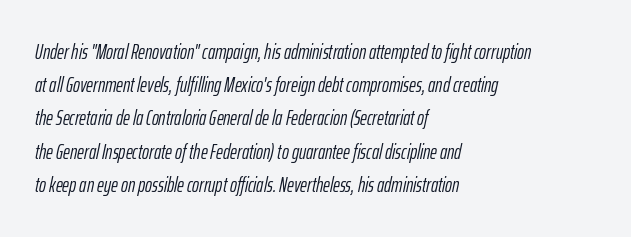
The typeface has the unassuming heft of standard copy or less. Inter-character spacing is left at the font's built-in metrics. Decoration check: the copy has no underline. Compared with a centered layout, this one pins lines to the left instead.
